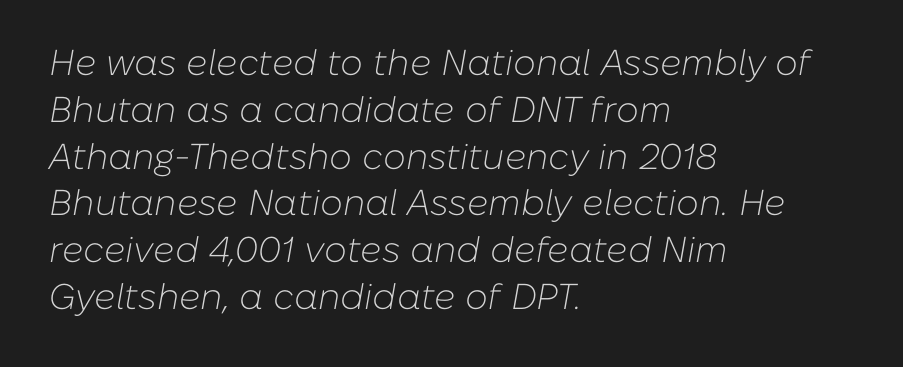
The image shows 36 px light type, italic (leaning right); set left-aligned, normal line spacing (1.3x), normal letter spacing, not underlined; low stroke contrast and a medium x-height.
